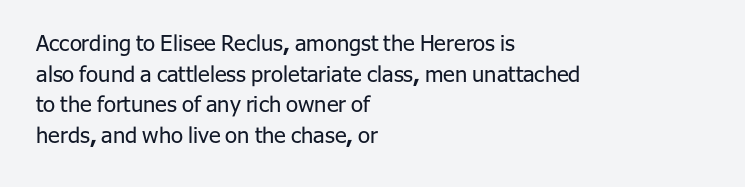
Q: Is the text bold? A: No.
Q: Is the text italic (slanted)? A: No, it is upright.
Q: Is the text underlined? A: No.
Q: How is the paragraph aligned? A: Left-aligned.
Q: Is the spacing between letters normal or unusually wide? A: Normal.
Q: Is the spacing between lines tight, normal or loose? A: Normal.
